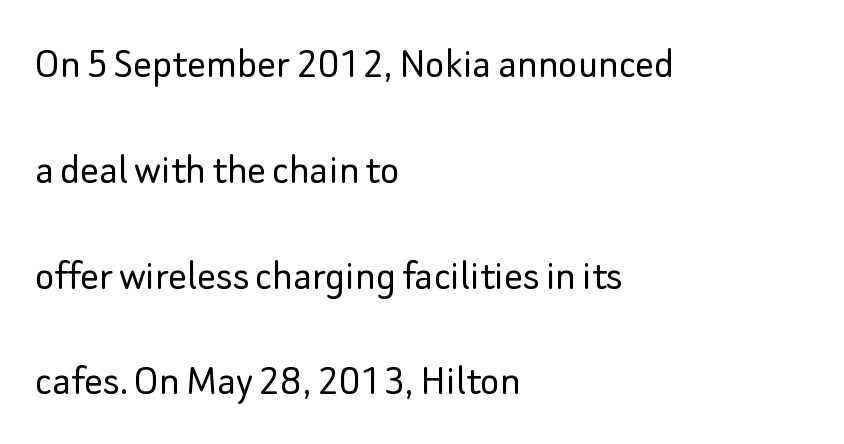
The image shows 46 px light sans-serif type, upright; set left-aligned, loose line spacing (2.3x), normal letter spacing, not underlined; low stroke contrast and a small x-height.
